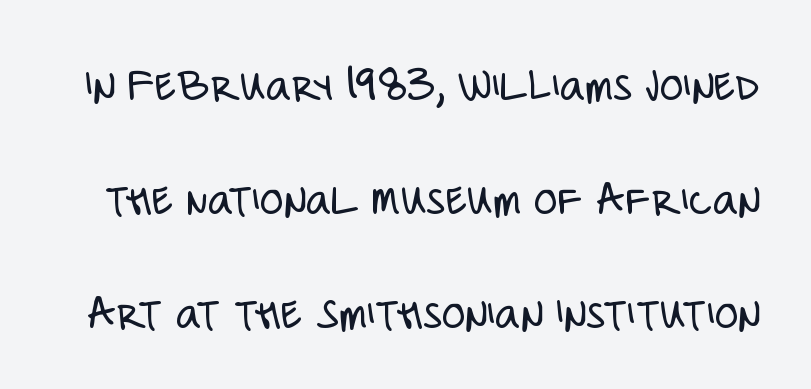
Q: Is the text bold? A: No.
Q: Is the text italic (slanted)? A: No, it is upright.
Q: Is the typeface a serif or a sans-serif typeface? A: Sans-serif.
Q: Is the text underlined? A: No.
Q: Is the spacing between letters normal or unusually wide? A: Normal.
Q: Is the spacing between lines tight, normal or loose? A: Loose.
Q: Width (condensed, normal, or wide)? A: Condensed.
Q: Stroke contrast? A: Low.
Q: x-height? A: Large.
Q: Monospaced? A: No.
